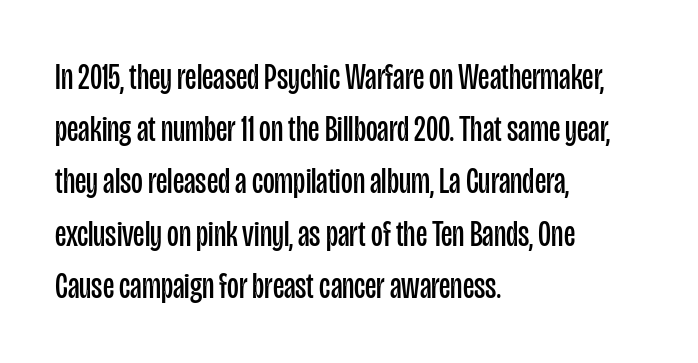
Q: Is the text bold? A: No.
Q: Is the text italic (slanted)? A: No, it is upright.
Q: Is the typeface a serif or a sans-serif typeface? A: Sans-serif.
Q: Is the text underlined? A: No.
Q: How is the paragraph aligned? A: Left-aligned.
Q: Is the spacing between letters normal or unusually wide? A: Normal.
Q: Is the spacing between lines tight, normal or loose? A: Normal.
Q: Width (condensed, normal, or wide)? A: Condensed.
Q: Stroke contrast? A: Low.
Q: x-height? A: Large.
Q: Monospaced? A: No.
